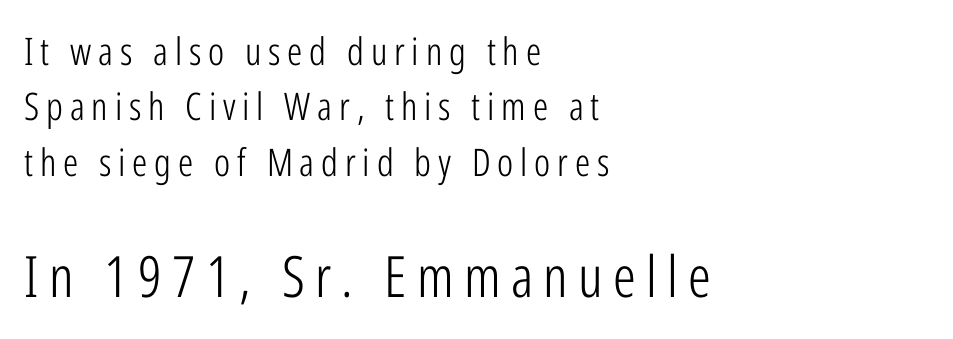
{"serif": "no", "italic": "no", "bold": "no", "weight": "light", "width": "condensed", "stroke_contrast": "low", "x_height": "medium", "monospaced": "no", "underline": "no", "align": "left", "line_spacing": "normal", "line_spacing_ratio": 1.46, "larger_block": "second", "size_ratio": 1.5, "glyph_px": 57}
